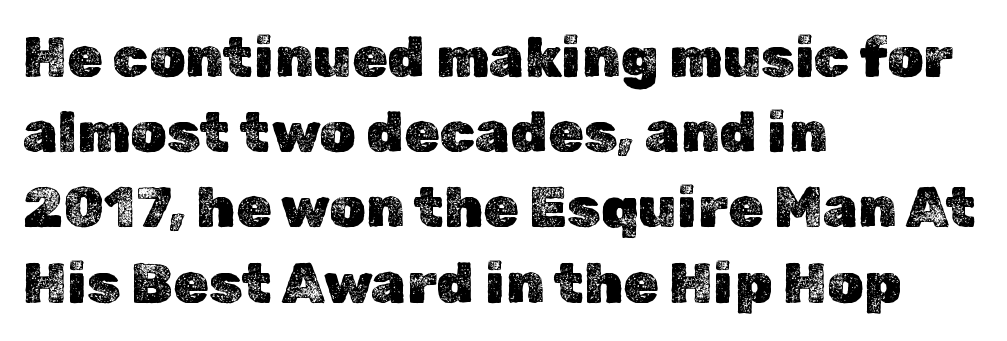
The rendering anchors every line to the left-hand side. The letterforms sit shoulder to shoulder at normal distance. Unlike italic type, these characters show no tilt at all. The space beneath each line is pristine and unruled. Compared with typical paragraphs, the rows here are spaced about the same.
